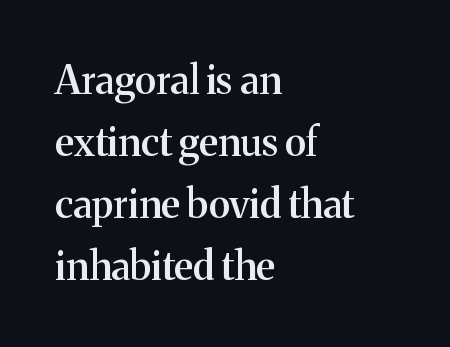
{"serif": "yes", "italic": "no", "bold": "semi", "weight": "semibold", "width": "normal", "stroke_contrast": "medium", "x_height": "medium", "monospaced": "no", "underline": "no", "align": "left", "line_spacing": "normal", "line_spacing_ratio": 1.59, "letter_spacing": "normal", "letter_spacing_em": 0.0, "glyph_px": 39}
